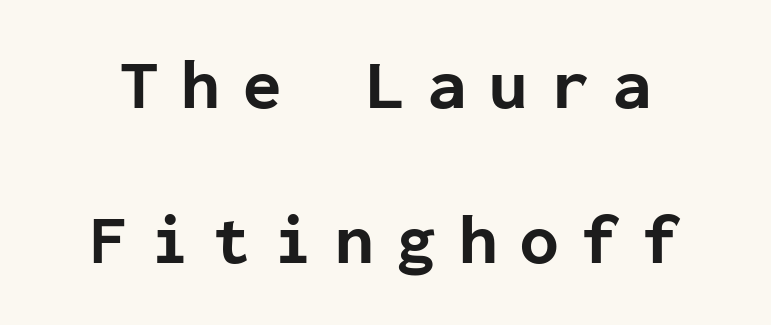
Heavy-handed strokes throughout: this text is bold. Each word looks stretched out because of the extra space between its letters. Nope, not italic — everything's standing straight. Notice the wide empty band between every row — that's loose leading. The characters display no serif detailing; their extremities are plain. Looks like terminal output: every glyph gets an equal slot.
